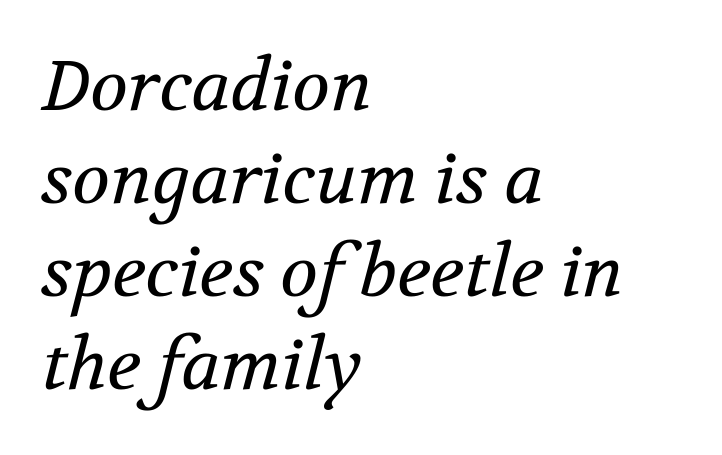
Q: Is the text bold? A: No.
Q: Is the text italic (slanted)? A: Yes, it leans right by about 12 degrees.
Q: Is the typeface a serif or a sans-serif typeface? A: Serif.
Q: Is the text underlined? A: No.
Q: How is the paragraph aligned? A: Left-aligned.
Q: Is the spacing between letters normal or unusually wide? A: Normal.
Q: Is the spacing between lines tight, normal or loose? A: Normal.
Q: Width (condensed, normal, or wide)? A: Normal.
Q: Stroke contrast? A: Medium.
Q: x-height? A: Medium.
Q: Monospaced? A: No.
